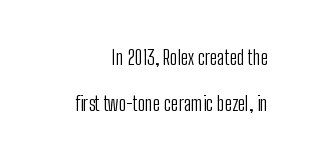
{"italic": "no", "bold": "no", "underline": "no", "align": "right", "line_spacing": "loose", "line_spacing_ratio": 2.29, "letter_spacing": "normal", "letter_spacing_em": 0.0, "glyph_px": 20}
